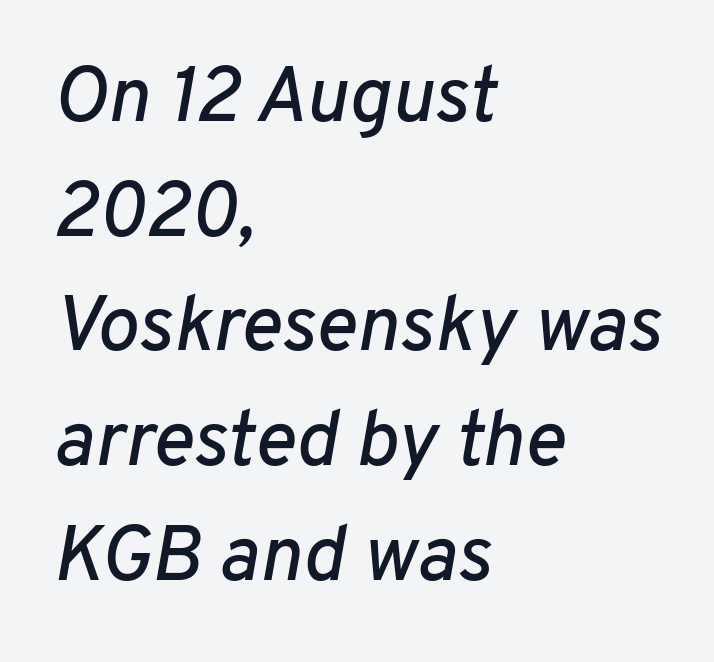
The image shows 78 px text type, italic (leaning right); set left-aligned, normal line spacing (1.47x), normal letter spacing, not underlined; low stroke contrast and a medium x-height.
